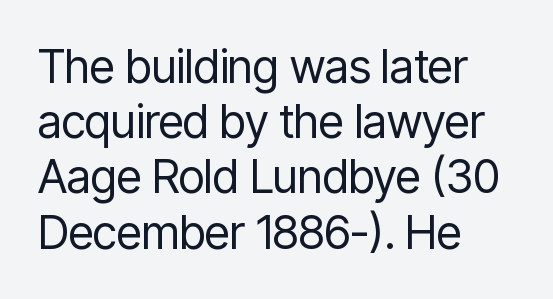
The image shows 46 px regular-weight, condensed sans-serif type, upright; set left-aligned, line spacing 1.2x, normal letter spacing, not underlined; low stroke contrast and a medium x-height.
